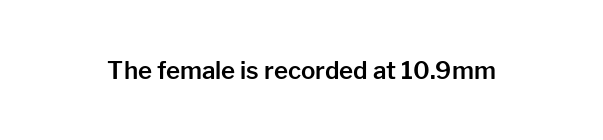
Observe the ordinary spacing: letters are neighbours, not strangers. Underline: absent. Rendered with straight, roman letterforms.
